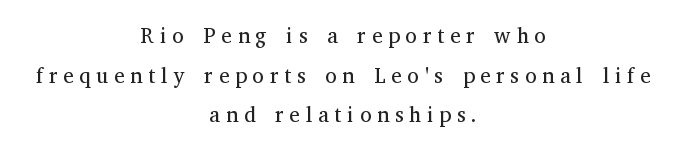
Q: Is the text bold? A: No.
Q: Is the text italic (slanted)? A: No, it is upright.
Q: Is the text underlined? A: No.
Q: How is the paragraph aligned? A: Centered.
Q: Is the spacing between letters normal or unusually wide? A: Unusually wide.
